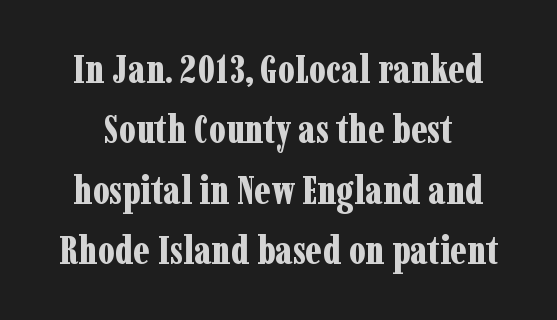
The image shows 39 px bold, condensed serif type, upright; set normal line spacing (1.55x), normal letter spacing, not underlined; low stroke contrast and a medium x-height.
